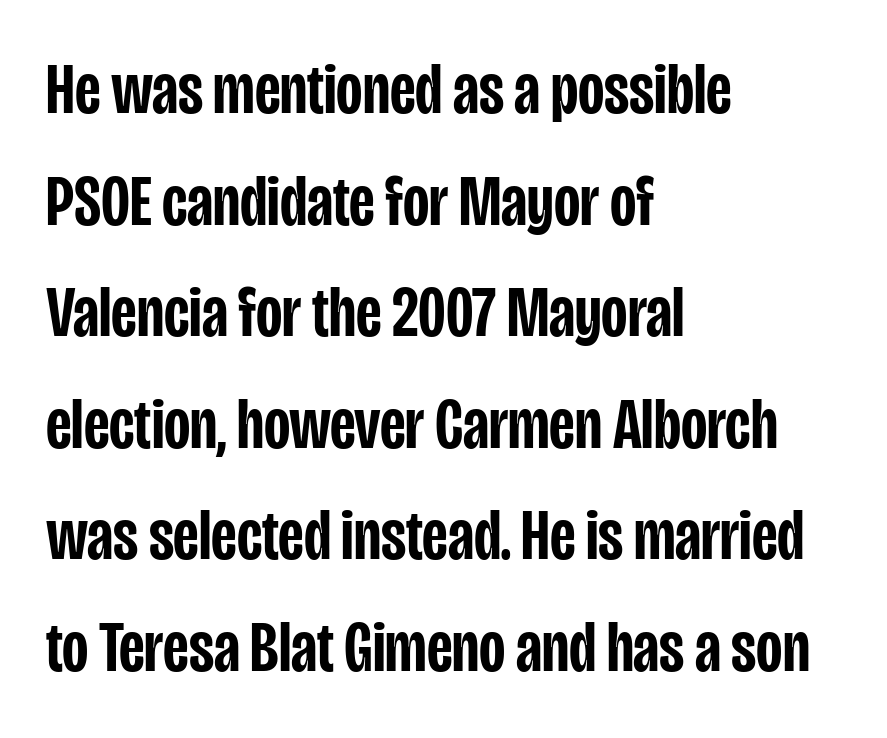
{"serif": "no", "italic": "no", "bold": "semi", "weight": "semibold", "width": "condensed", "stroke_contrast": "low", "x_height": "large", "monospaced": "no", "underline": "no", "align": "left", "line_spacing": "normal", "line_spacing_ratio": 1.55, "letter_spacing": "normal", "letter_spacing_em": 0.0, "glyph_px": 72}
